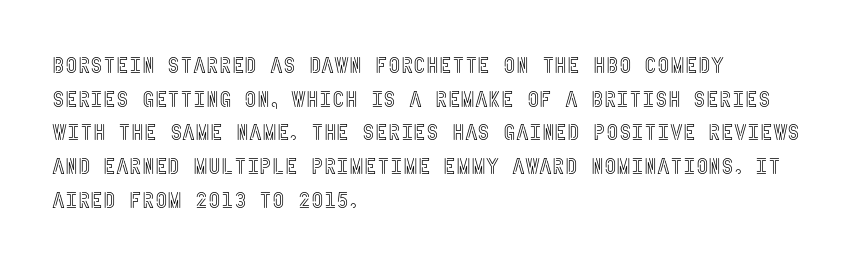
The image shows 22 px text type, upright; set left-aligned, normal line spacing (1.53x), normal letter spacing, not underlined.
